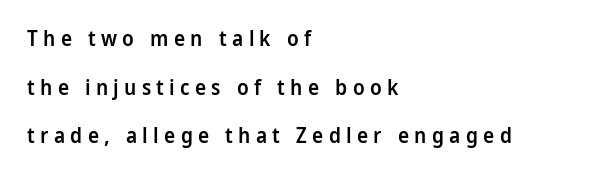
The image shows 21 px text type, upright; set left-aligned, loose line spacing (2.32x), unusually wide letter spacing (+0.25 em), not underlined.
